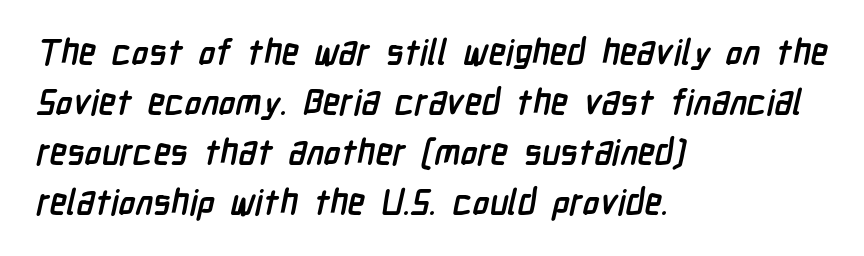
{"serif": "no", "bold": "yes", "weight": "semibold", "width": "condensed", "stroke_contrast": "low", "x_height": "medium", "monospaced": "no", "underline": "no", "align": "left", "line_spacing": "normal", "line_spacing_ratio": 1.43, "letter_spacing": "normal", "letter_spacing_em": 0.0, "glyph_px": 35}
